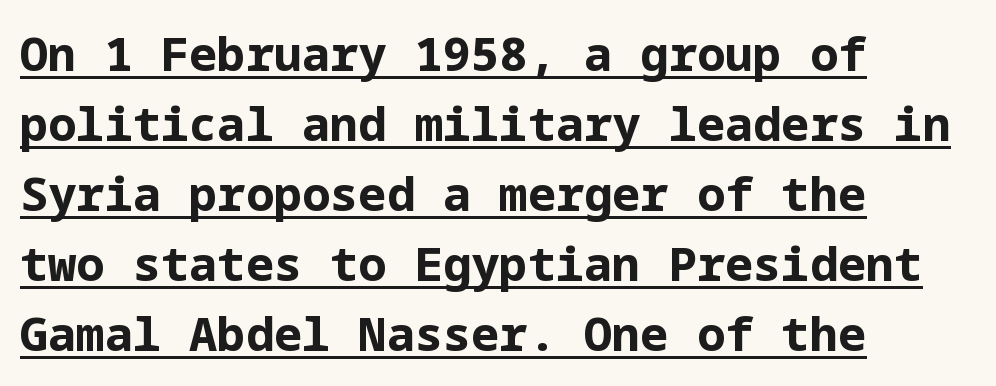
The lettering stays uniformly vertical, giving the passage a roman look. The typeface chosen for these lines omits serifs. The lines in this sample share a left origin and differ only in where they stop. Every word sits above its own underline. Regarding leading, the lines here are spaced in the standard way. The sample has been set heavy, in full bold.
